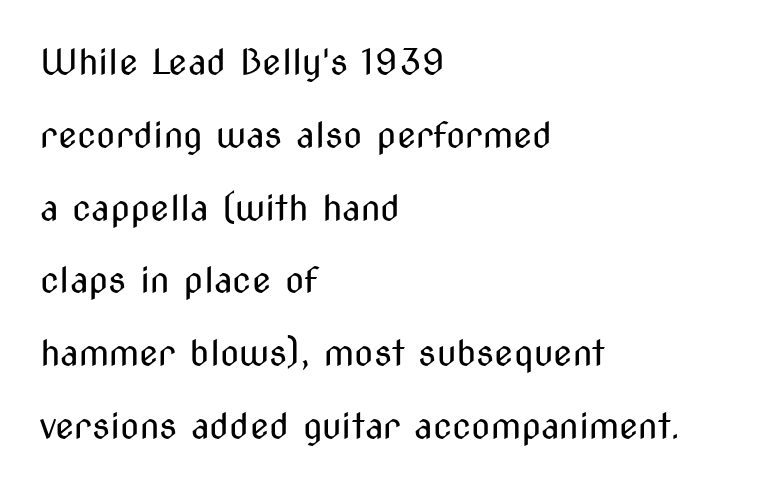
{"serif": "no", "italic": "no", "bold": "no", "weight": "regular", "width": "condensed", "stroke_contrast": "medium", "x_height": "medium", "monospaced": "no", "underline": "no", "align": "left", "line_spacing": "loose", "line_spacing_ratio": 2.08, "letter_spacing": "normal", "letter_spacing_em": 0.0, "glyph_px": 35}
